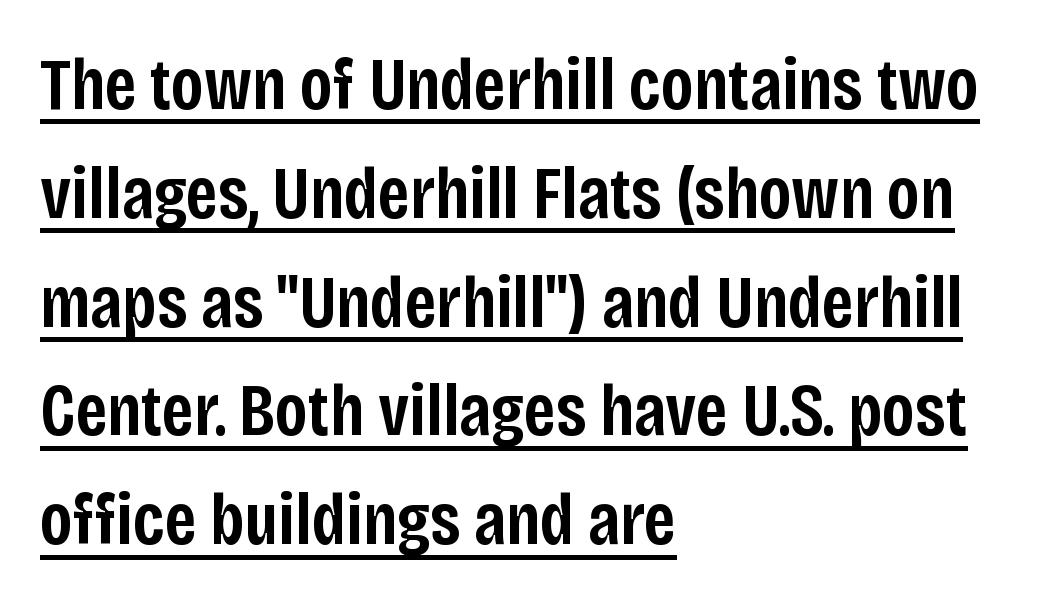
What weight is shown? A semibold, between regular and bold. The sample's only ornament is a line tracing under the words. Varying glyph widths throughout — classic text-font behaviour. Style check: upright.
